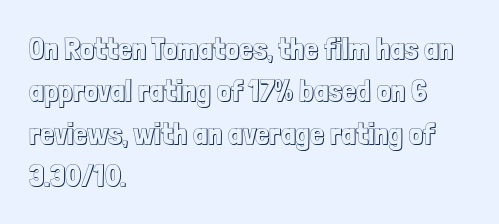
{"italic": "no", "width": "condensed", "x_height": "medium", "monospaced": "no", "underline": "no", "align": "left", "line_spacing": "normal", "line_spacing_ratio": 1.37, "letter_spacing": "normal", "letter_spacing_em": 0.0, "glyph_px": 31}
